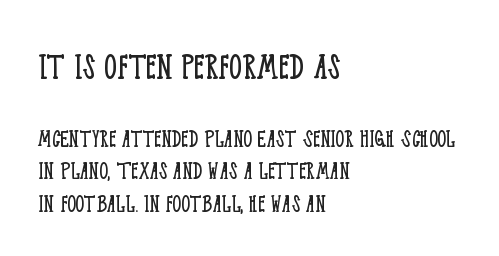
{"serif": "yes", "italic": "no", "bold": "no", "weight": "light", "width": "condensed", "stroke_contrast": "low", "x_height": "large", "monospaced": "no", "underline": "no", "align": "left", "line_spacing_ratio": 1.2, "letter_spacing": "normal", "letter_spacing_em": 0.0, "larger_block": "first", "size_ratio": 1.52, "glyph_px": 41}
